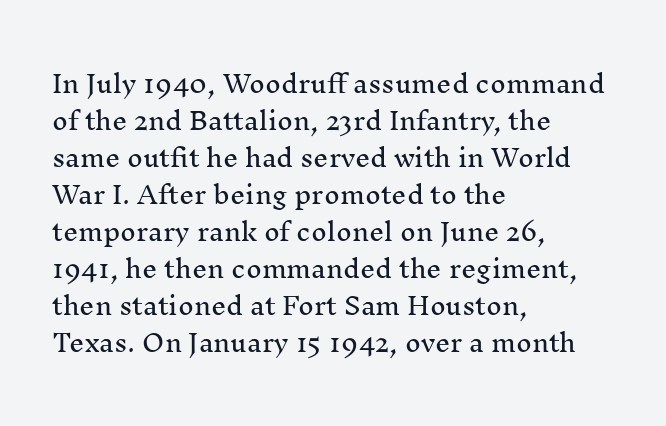
{"italic": "no", "underline": "no", "align": "left", "line_spacing": "normal", "line_spacing_ratio": 1.54, "letter_spacing": "normal", "letter_spacing_em": 0.0, "glyph_px": 24}
